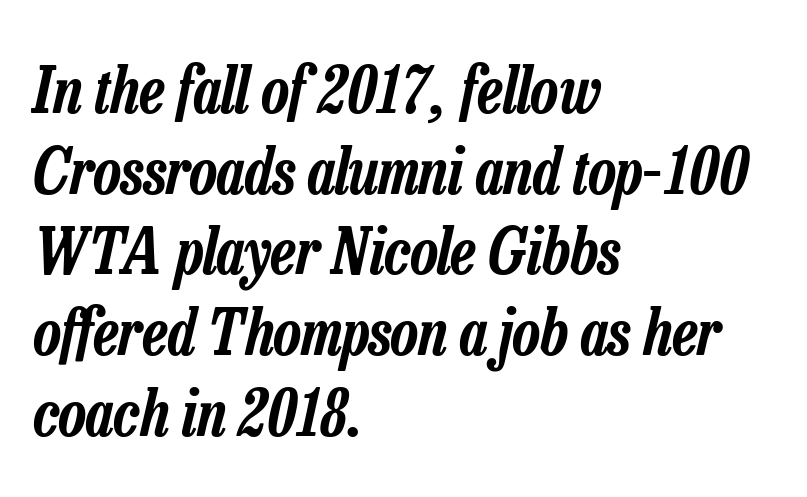
A student would call this left alignment; a typographer would say flush left, rag right. Honestly, the row spacing looks completely unremarkable. Glance below the letters and you will spot only blank space. The lettering tilts uniformly, giving the passage an italic look.
